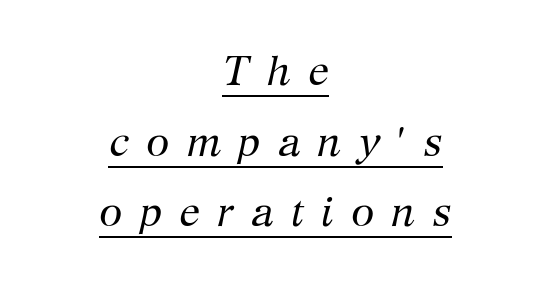
Q: Is the text bold? A: No.
Q: Is the text italic (slanted)? A: Yes, it leans right by about 12 degrees.
Q: Is the typeface a serif or a sans-serif typeface? A: Serif.
Q: Is the text underlined? A: Yes.
Q: How is the paragraph aligned? A: Centered.
Q: Is the spacing between letters normal or unusually wide? A: Unusually wide.
Q: Is the spacing between lines tight, normal or loose? A: Normal.
Q: Width (condensed, normal, or wide)? A: Normal.
Q: Stroke contrast? A: Medium.
Q: x-height? A: Medium.
Q: Monospaced? A: No.
